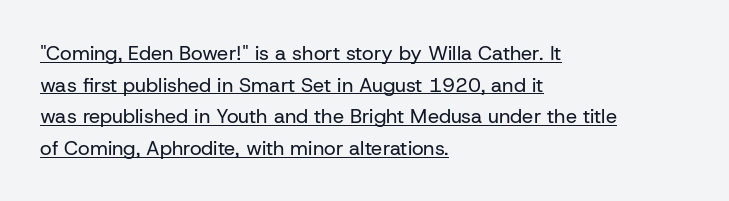
The image shows 20 px text type, upright; set left-aligned, normal line spacing (1.58x), normal letter spacing, underlined.
